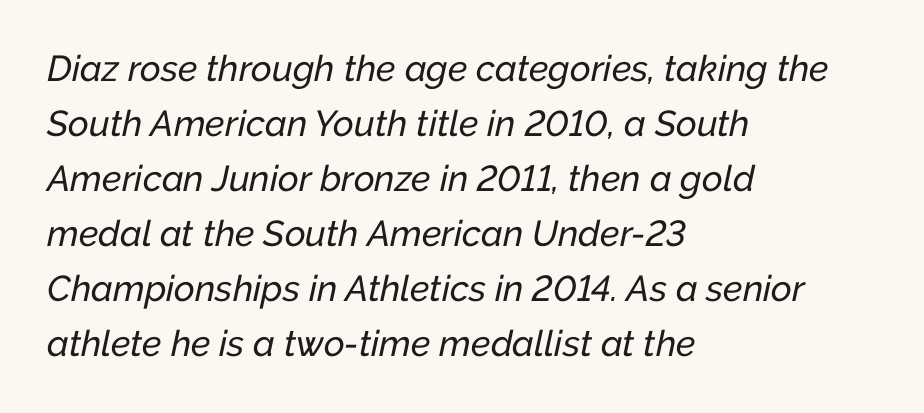
Baseline-to-baseline distance is the conventional proportion of letter height. You could not count columns in this text — the font is proportionally spaced. The whole block is typeset with a tilt. Line starts are locked; line ends wander.
